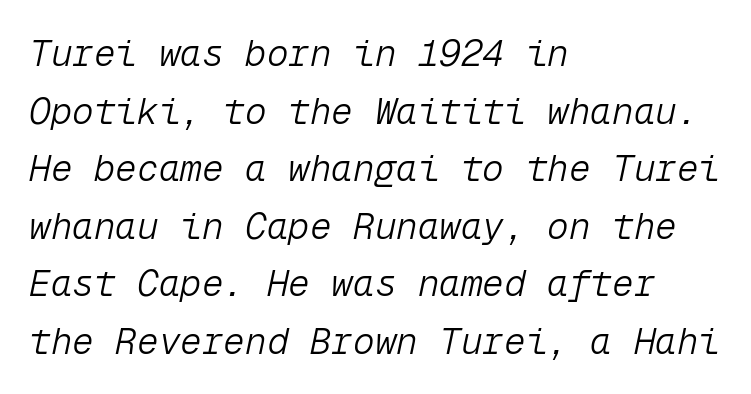
{"italic": "yes", "lean": "right", "slant_degrees": 12, "bold": "no", "weight": "light", "width": "normal", "stroke_contrast": "low", "x_height": "medium", "monospaced": "yes", "underline": "no", "align": "left", "line_spacing": "normal", "line_spacing_ratio": 1.6, "letter_spacing": "normal", "letter_spacing_em": 0.0, "glyph_px": 36}
